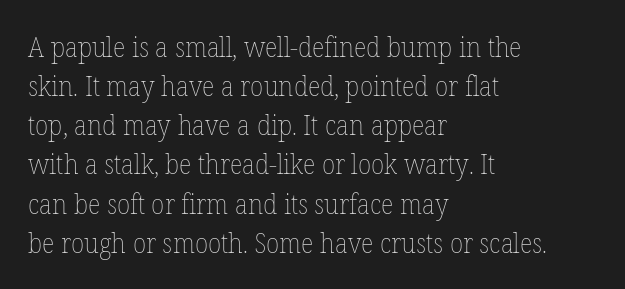
Q: Is the text bold? A: No.
Q: Is the text italic (slanted)? A: No, it is upright.
Q: Is the text underlined? A: No.
Q: How is the paragraph aligned? A: Left-aligned.
Q: Is the spacing between letters normal or unusually wide? A: Normal.
Q: Is the spacing between lines tight, normal or loose? A: Normal.
